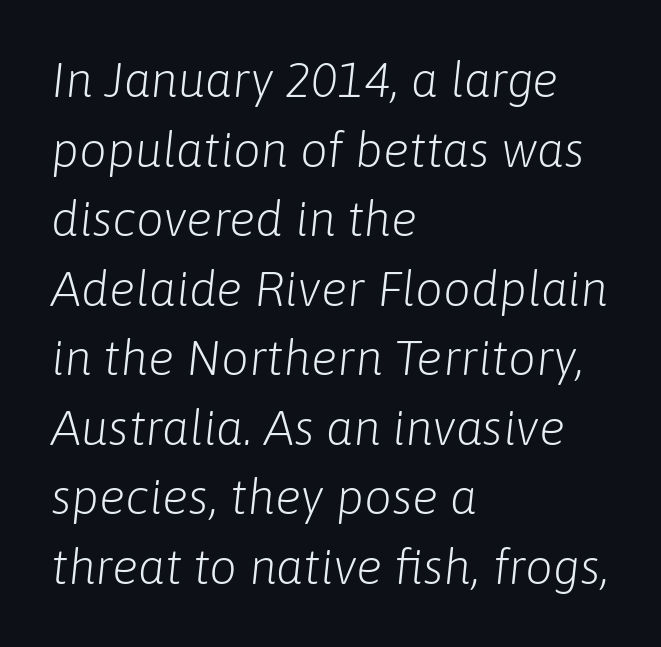
{"italic": "yes", "lean": "right", "slant_degrees": 6, "bold": "no", "weight": "light", "width": "normal", "stroke_contrast": "low", "x_height": "medium", "monospaced": "no", "underline": "no", "align": "left", "line_spacing": "normal", "line_spacing_ratio": 1.42, "letter_spacing": "normal", "letter_spacing_em": 0.0, "glyph_px": 49}
